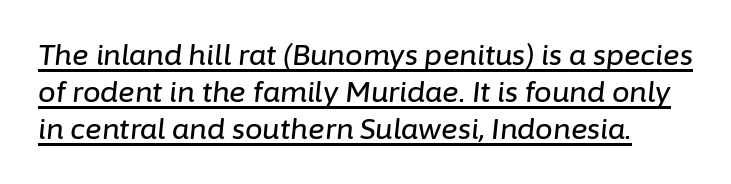
Is the type slanted? Yes — the strokes lean at a clear angle. Students, observe: this is what conventionally led text looks like. Each word holds together tightly as a unit, with standard inter-letter gaps. Does a line run under the words? Yes, clearly.
